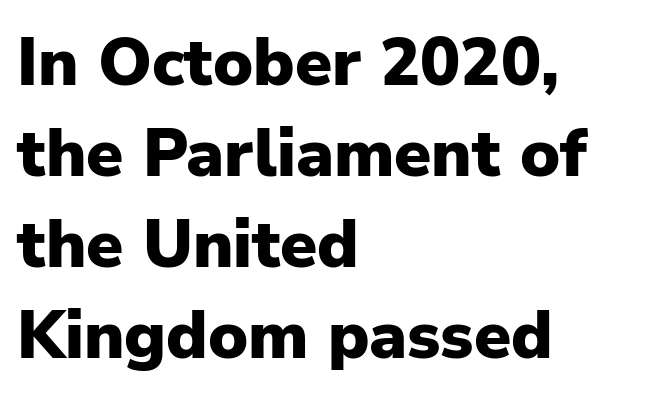
The image shows 67 px heavy sans-serif type, upright; set left-aligned, normal line spacing (1.36x), normal letter spacing, not underlined; low stroke contrast and a medium x-height.
